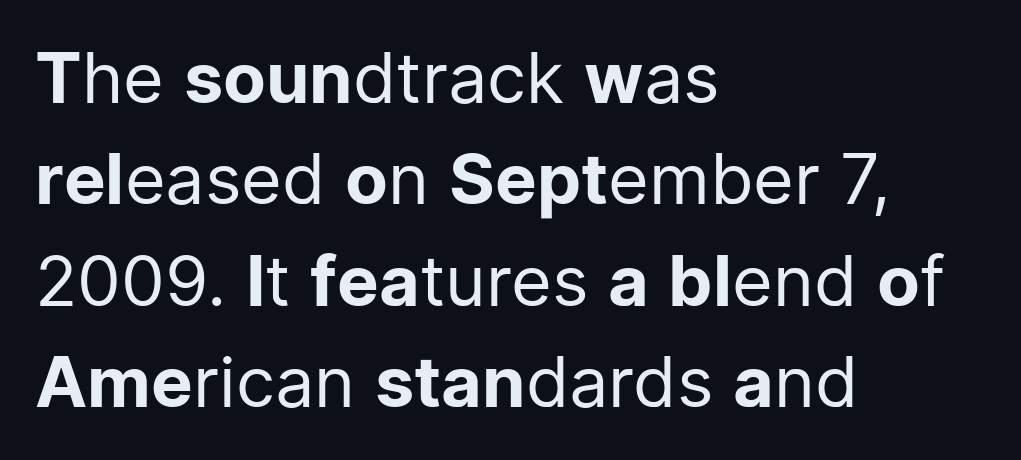
This sample is left-justified, so line endings fall wherever the words run out. Anything drawn beneath the words? Only blank space. Look at the bottom of the vertical strokes: they stop flat, with no serifs. Line spacing here is normal. Is the stroke heavy? The answer is a plain regular-or-lighter.
